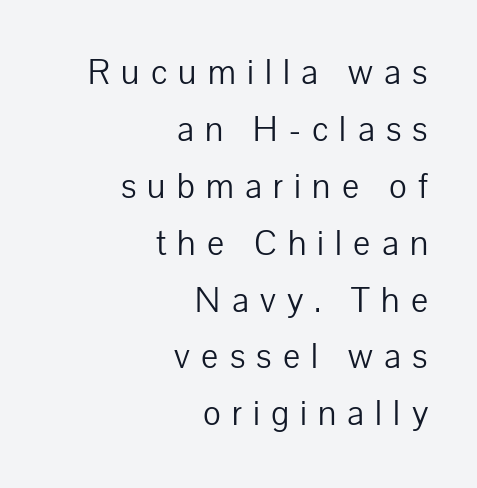
The image shows 36 px light sans-serif type, upright; set right-aligned, normal line spacing (1.58x), unusually wide letter spacing (+0.31 em), not underlined; low stroke contrast and a medium x-height.
